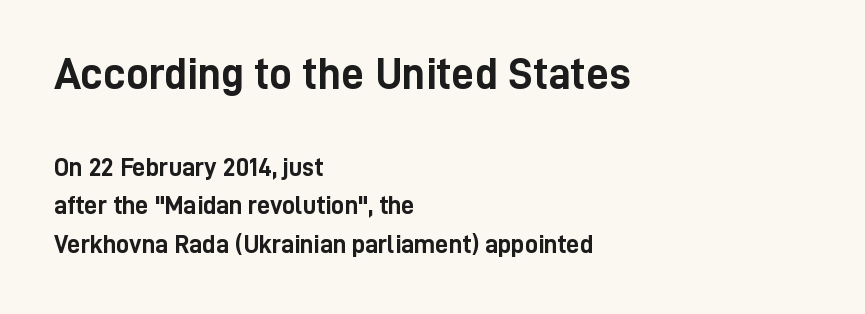
There is no visible air inserted between adjacent glyphs. The face used here appears at its bigger size in the upper chunk. Upright lettering throughout. This is heavy type, rendered in bold.
